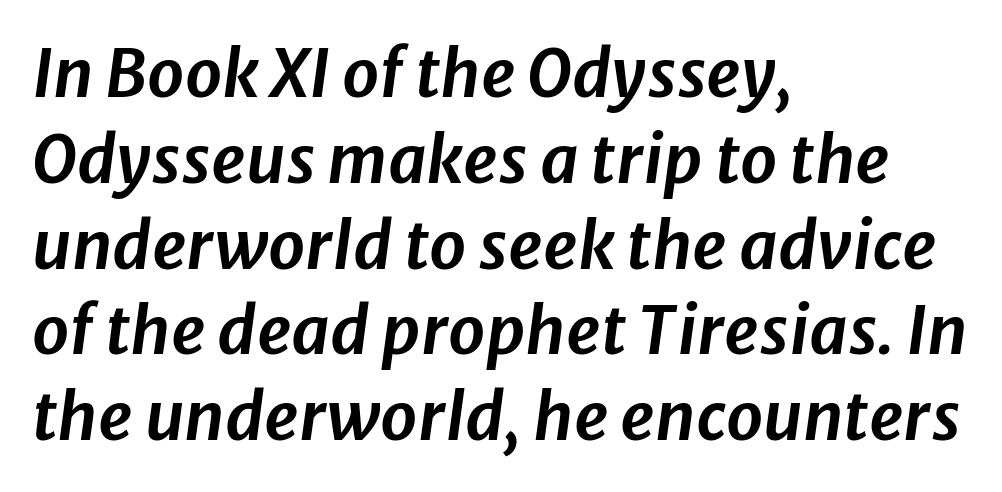
{"italic": "yes", "lean": "right", "slant_degrees": 8, "width": "normal", "stroke_contrast": "low", "x_height": "medium", "monospaced": "no", "underline": "no", "align": "left", "line_spacing": "normal", "line_spacing_ratio": 1.3, "letter_spacing": "normal", "letter_spacing_em": 0.0, "glyph_px": 66}
